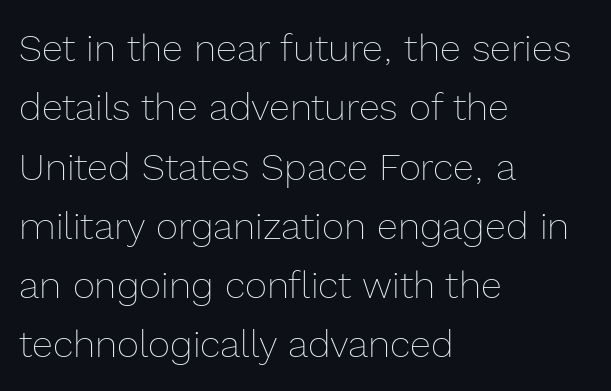
Stem width sits at or under what a default text font uses. Posture: straight, roman, zero tilt. The lines in this sample share a left origin and differ only in where they stop. Proportional: the letters do not fall into vertical columns. Successive baselines arrive at the customary interval.
